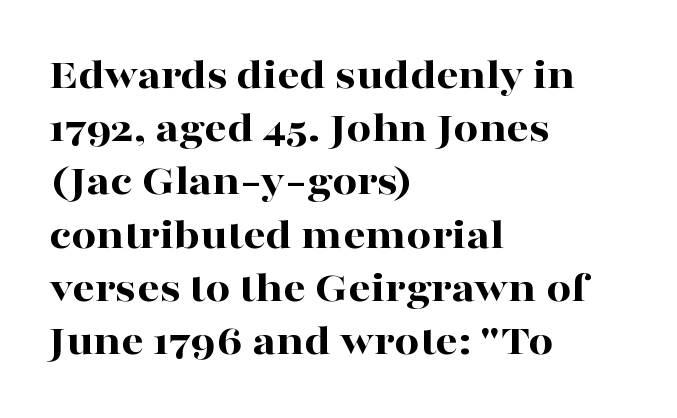
The image shows 44 px bold, wide serif type, upright; set left-aligned, line spacing 1.21x, normal letter spacing, not underlined; high stroke contrast and a medium x-height.
